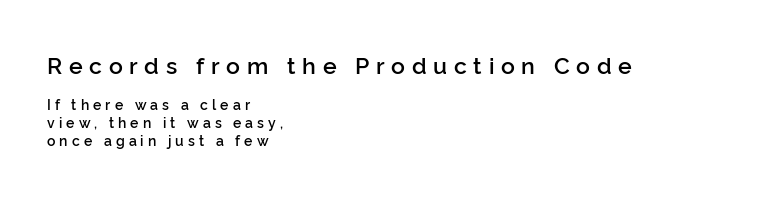
{"italic": "no", "bold": "semi", "underline": "no", "align": "left", "line_spacing": "normal", "line_spacing_ratio": 1.26, "letter_spacing": "wide", "letter_spacing_em": 0.29, "larger_block": "first", "size_ratio": 1.64, "glyph_px": 23}
